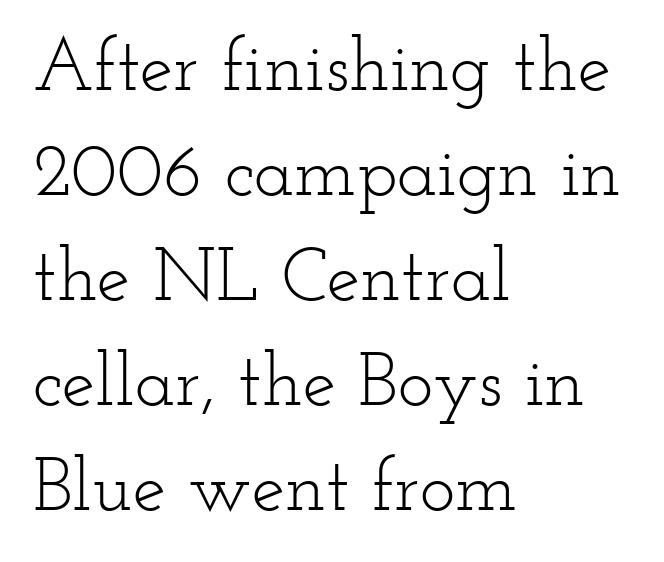
The image shows 75 px light, wide serif type, upright; set left-aligned, normal line spacing (1.4x), normal letter spacing, not underlined; low stroke contrast and a small x-height.
